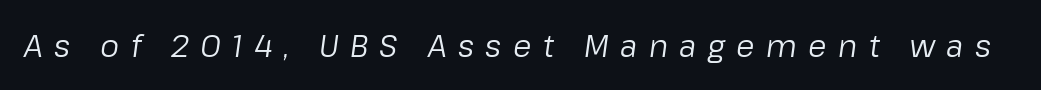
Q: Is the text bold? A: No.
Q: Is the text italic (slanted)? A: Yes, it leans right by about 8 degrees.
Q: Is the text underlined? A: No.
Q: Is the spacing between letters normal or unusually wide? A: Unusually wide.
Q: Width (condensed, normal, or wide)? A: Normal.
Q: Stroke contrast? A: Low.
Q: x-height? A: Medium.
Q: Monospaced? A: No.
